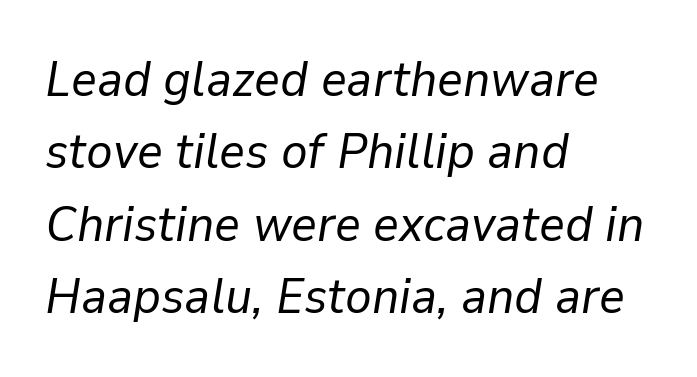
The image shows 50 px regular-weight type, italic (leaning right); set left-aligned, normal line spacing (1.45x), normal letter spacing, not underlined; low stroke contrast and a medium x-height.
